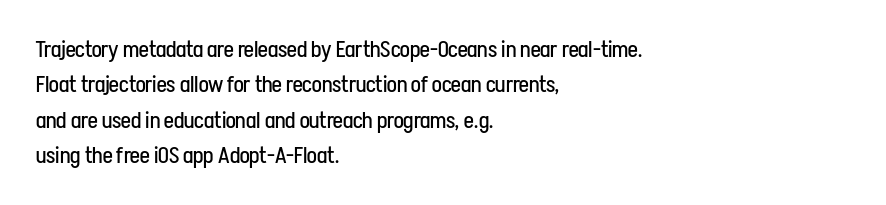
The image shows 23 px text type, upright; set left-aligned, normal line spacing (1.54x), normal letter spacing, not underlined.
